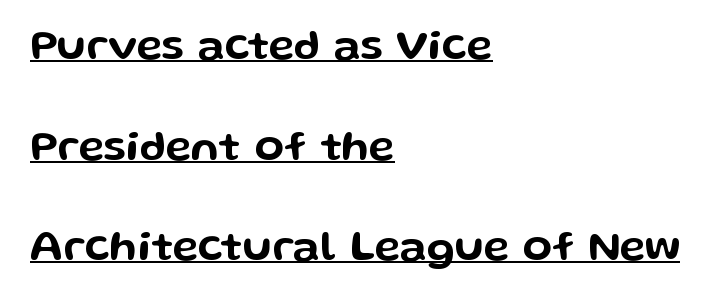
{"serif": "no", "italic": "no", "width": "wide", "stroke_contrast": "low", "x_height": "medium", "monospaced": "no", "underline": "yes", "align": "left", "line_spacing": "loose", "line_spacing_ratio": 2.34, "letter_spacing": "normal", "letter_spacing_em": 0.0, "glyph_px": 43}
